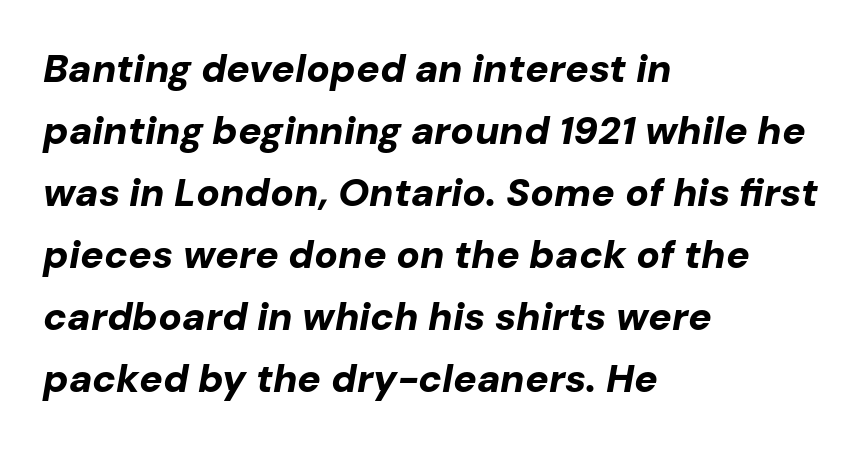
The image shows 39 px bold type, italic (leaning right); set left-aligned, normal line spacing (1.59x), normal letter spacing, not underlined; low stroke contrast and a medium x-height.
